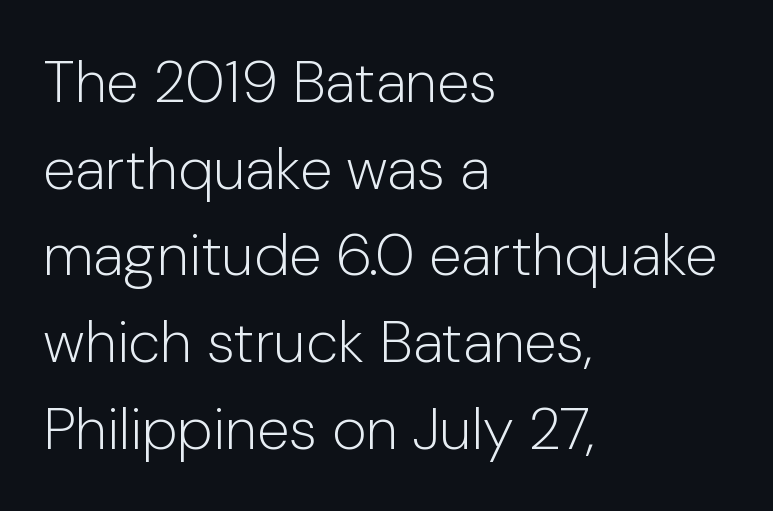
{"serif": "no", "italic": "no", "bold": "no", "weight": "light", "width": "normal", "stroke_contrast": "low", "x_height": "medium", "monospaced": "no", "underline": "no", "align": "left", "line_spacing": "normal", "line_spacing_ratio": 1.47, "letter_spacing": "normal", "letter_spacing_em": 0.0, "glyph_px": 59}
